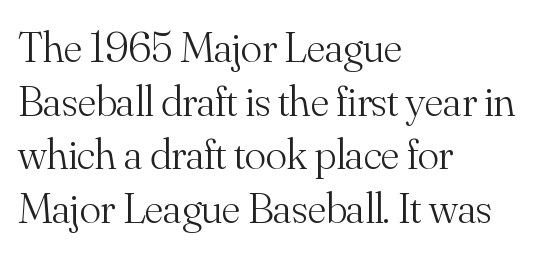
The horizontal fit of the characters is conventional and even. This reads as an unemphasized weight, regular at the heaviest. The foot of each line stays bare and open. The letters carry serifs — small finishing strokes at the ends of their stems. Is the block centered? No — it sits flush against the left margin.
